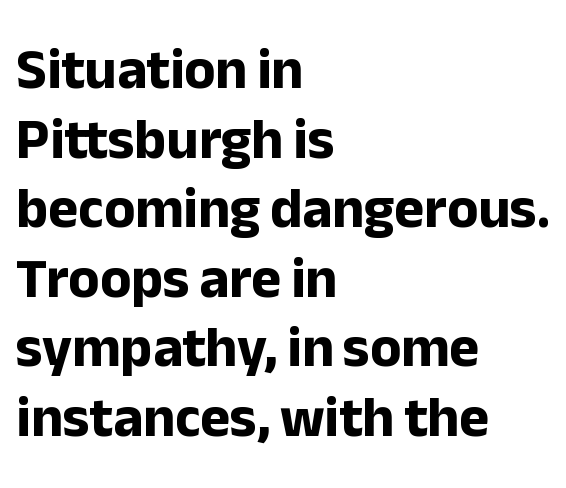
{"serif": "no", "italic": "no", "bold": "yes", "weight": "bold", "width": "normal", "stroke_contrast": "low", "x_height": "medium", "monospaced": "no", "underline": "no", "align": "left", "line_spacing_ratio": 1.22, "letter_spacing": "normal", "letter_spacing_em": 0.0, "glyph_px": 57}
